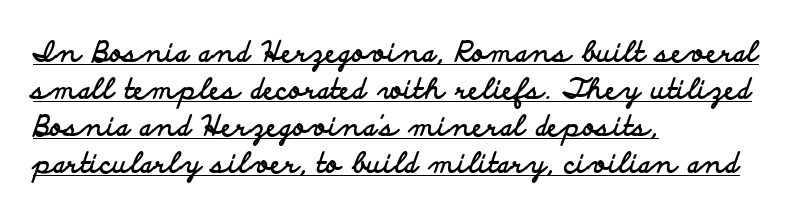
Q: Is the text bold? A: Yes.
Q: Is the text italic (slanted)? A: Yes.
Q: Is the typeface a serif or a sans-serif typeface? A: Sans-serif.
Q: Is the text underlined? A: Yes.
Q: How is the paragraph aligned? A: Left-aligned.
Q: Is the spacing between letters normal or unusually wide? A: Normal.
Q: Is the spacing between lines tight, normal or loose? A: Normal.
Q: Width (condensed, normal, or wide)? A: Wide.
Q: Stroke contrast? A: Low.
Q: x-height? A: Small.
Q: Monospaced? A: No.
